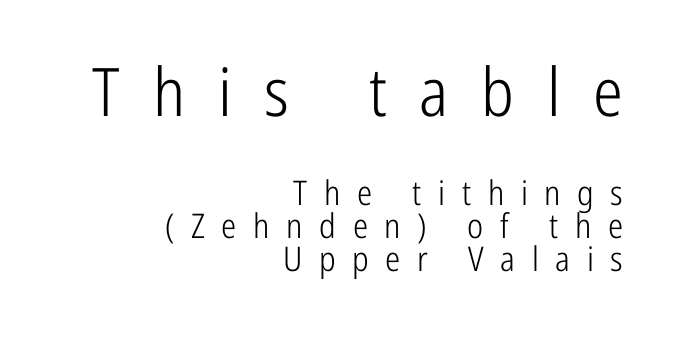
{"serif": "no", "italic": "no", "bold": "no", "weight": "light", "width": "condensed", "stroke_contrast": "low", "x_height": "medium", "monospaced": "no", "underline": "no", "align": "right", "line_spacing": "tight", "line_spacing_ratio": 0.97, "letter_spacing": "wide", "letter_spacing_em": 0.49, "larger_block": "first", "size_ratio": 1.97, "glyph_px": 67}
